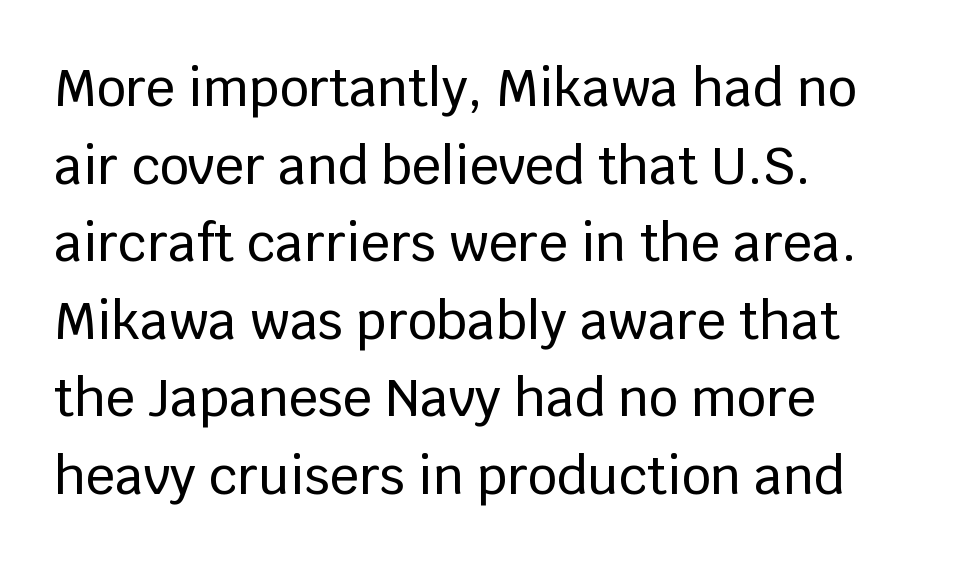
The image shows 51 px sans-serif type, upright; set left-aligned, normal line spacing (1.52x), normal letter spacing, not underlined; low stroke contrast and a large x-height.
